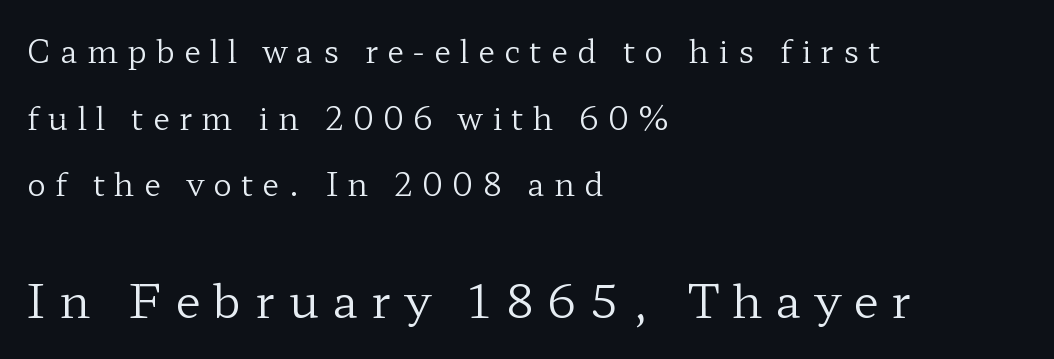
Q: Is the text bold? A: No.
Q: Is the text italic (slanted)? A: No, it is upright.
Q: Is the typeface a serif or a sans-serif typeface? A: Serif.
Q: Is the text underlined? A: No.
Q: How is the paragraph aligned? A: Left-aligned.
Q: Is the spacing between letters normal or unusually wide? A: Unusually wide.
Q: Is the spacing between lines tight, normal or loose? A: Loose.
Q: Which block of text is set in a larger size, the first (top) or the second (bottom)? A: The second (bottom) one.
Q: Width (condensed, normal, or wide)? A: Wide.
Q: Stroke contrast? A: Low.
Q: x-height? A: Medium.
Q: Monospaced? A: No.
